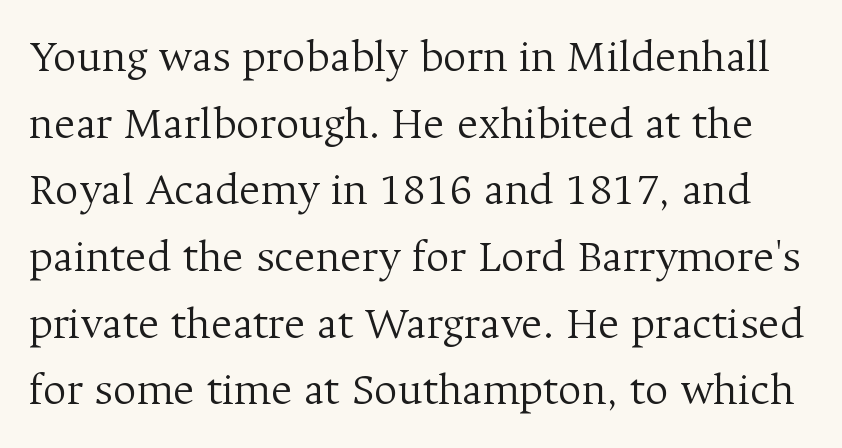
The image shows 46 px light serif type, upright; set normal line spacing (1.45x), normal letter spacing, not underlined; medium stroke contrast and a medium x-height.
